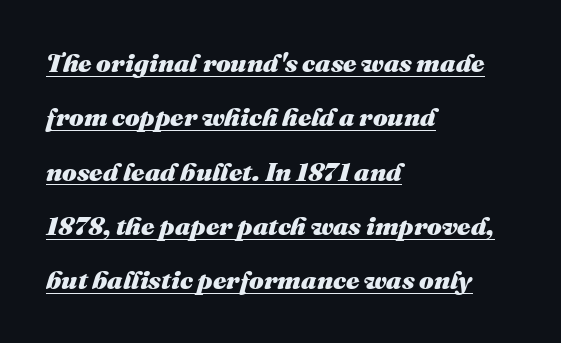
The lines are spread far apart with generous leading. A student would call this left alignment; a typographer would say flush left, rag right. Students, observe the line beneath the letters — that is underlining. The glyphs look as if they've been sheared to an angle. Caption: standard tracking, unaltered. Typesetter's note: full bold, strokes at maximum text heaviness.
